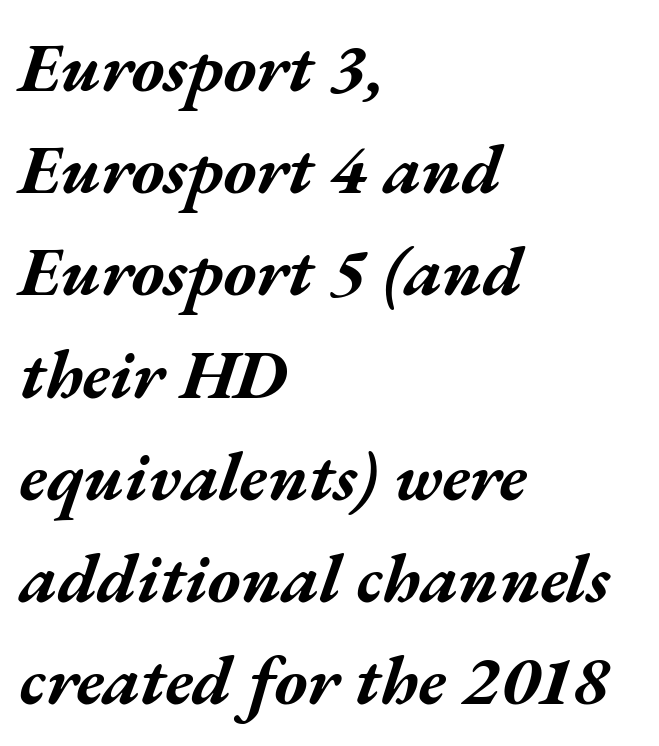
Q: Is the text bold? A: Yes.
Q: Is the text italic (slanted)? A: Yes, it leans right by about 17 degrees.
Q: Is the text underlined? A: No.
Q: How is the paragraph aligned? A: Left-aligned.
Q: Is the spacing between letters normal or unusually wide? A: Normal.
Q: Is the spacing between lines tight, normal or loose? A: Normal.
Q: Width (condensed, normal, or wide)? A: Wide.
Q: Stroke contrast? A: Medium.
Q: x-height? A: Medium.
Q: Monospaced? A: No.
